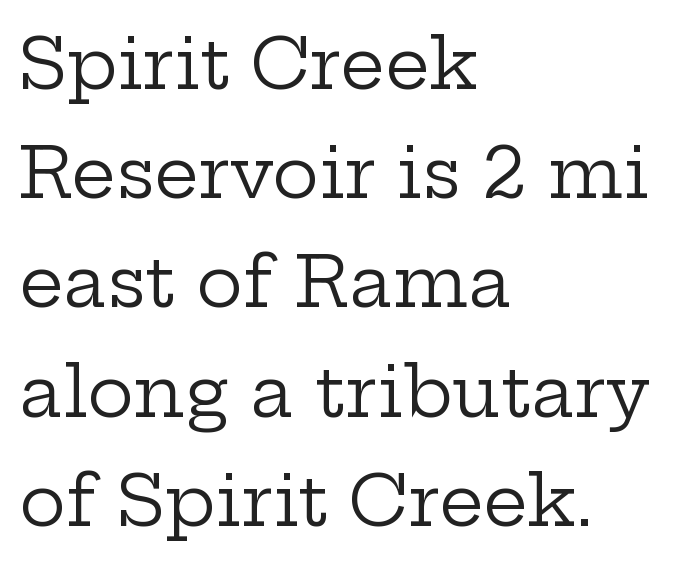
The image shows 70 px regular-weight, wide serif type, upright; set left-aligned, normal line spacing (1.56x), normal letter spacing, not underlined; low stroke contrast and a medium x-height.
